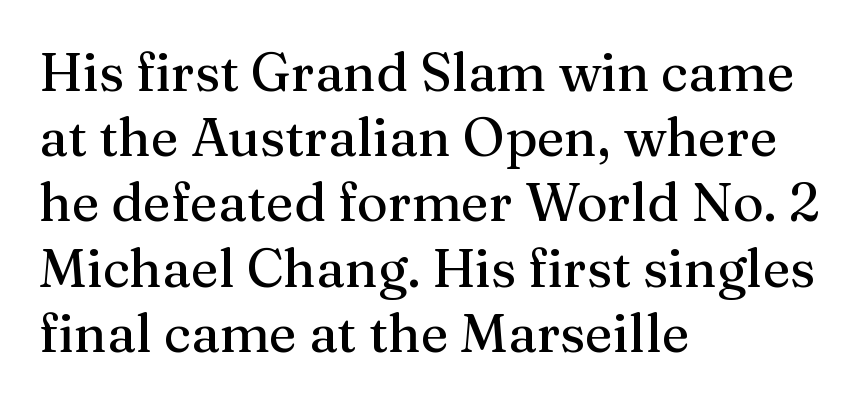
Q: Is the text italic (slanted)? A: No, it is upright.
Q: Is the typeface a serif or a sans-serif typeface? A: Serif.
Q: Is the text underlined? A: No.
Q: How is the paragraph aligned? A: Left-aligned.
Q: Is the spacing between letters normal or unusually wide? A: Normal.
Q: Width (condensed, normal, or wide)? A: Normal.
Q: Stroke contrast? A: Medium.
Q: x-height? A: Medium.
Q: Monospaced? A: No.
